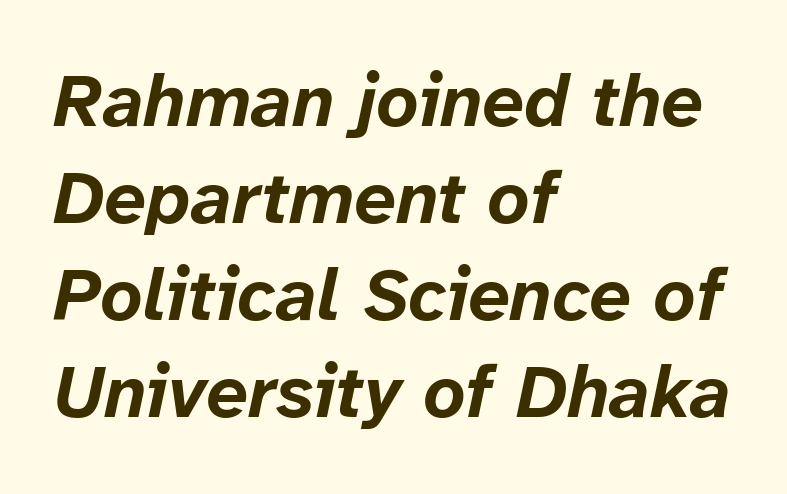
The font's italic variant was chosen for this text. Leading matches the norm, producing a regular column. These lines are rendered in a variable-pitch font. Clear beneath every line of the passage. Teacher's note: observe the even left margin — that is flush-left alignment.
